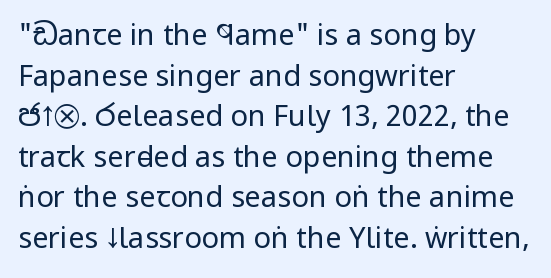
The image shows 29 px regular-weight, condensed sans-serif type, upright; set left-aligned, normal line spacing (1.4x), normal letter spacing, not underlined; low stroke contrast and a large x-height.
